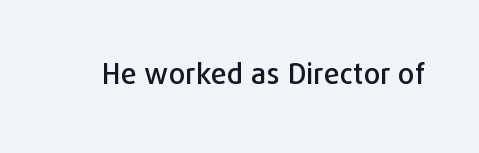
Q: Is the text italic (slanted)? A: No, it is upright.
Q: Is the typeface a serif or a sans-serif typeface? A: Sans-serif.
Q: Is the text underlined? A: No.
Q: Is the spacing between letters normal or unusually wide? A: Normal.
Q: Width (condensed, normal, or wide)? A: Normal.
Q: Stroke contrast? A: Low.
Q: x-height? A: Medium.
Q: Monospaced? A: No.
